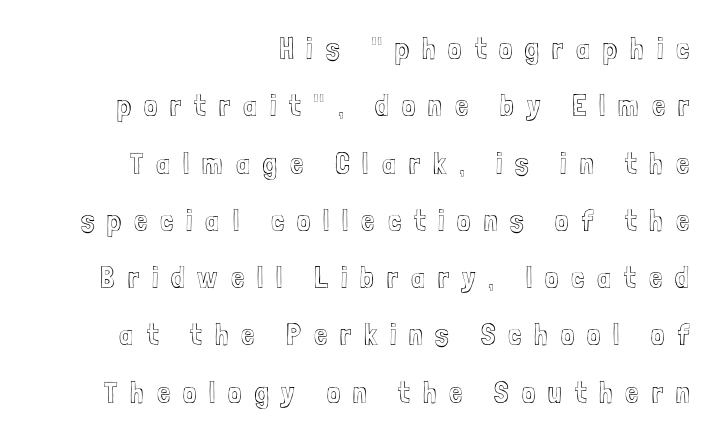
Q: Is the text italic (slanted)? A: No, it is upright.
Q: Is the text underlined? A: No.
Q: How is the paragraph aligned? A: Right-aligned.
Q: Is the spacing between letters normal or unusually wide? A: Unusually wide.
Q: Is the spacing between lines tight, normal or loose? A: Loose.
Q: Width (condensed, normal, or wide)? A: Condensed.
Q: x-height? A: Medium.
Q: Monospaced? A: No.
